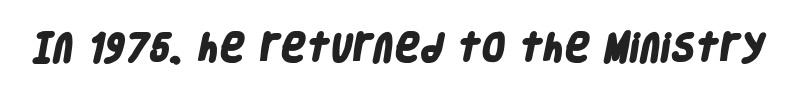
{"serif": "no", "bold": "yes", "weight": "heavy", "width": "condensed", "stroke_contrast": "low", "x_height": "large", "monospaced": "no", "underline": "no", "letter_spacing": "normal", "letter_spacing_em": 0.0, "glyph_px": 31}
